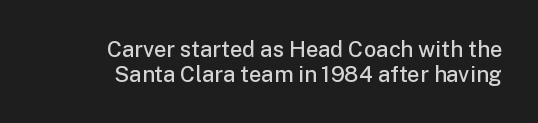
{"italic": "no", "bold": "semi", "underline": "no", "align": "right", "line_spacing": "tight", "line_spacing_ratio": 1.12, "letter_spacing": "normal", "letter_spacing_em": 0.0, "glyph_px": 22}
